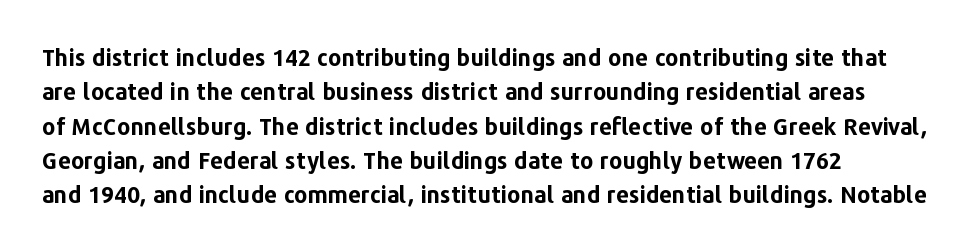
{"italic": "no", "bold": "yes", "underline": "no", "align": "left", "line_spacing": "normal", "line_spacing_ratio": 1.49, "letter_spacing": "normal", "letter_spacing_em": 0.0, "glyph_px": 23}
